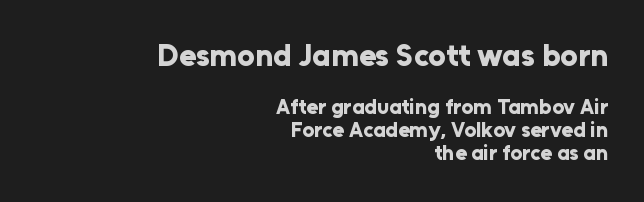
The image shows 31 px bold sans-serif type, upright; set right-aligned, tight line spacing (1.08x), normal letter spacing, not underlined; the first (top) block is 1.48x larger; low stroke contrast and a medium x-height.
